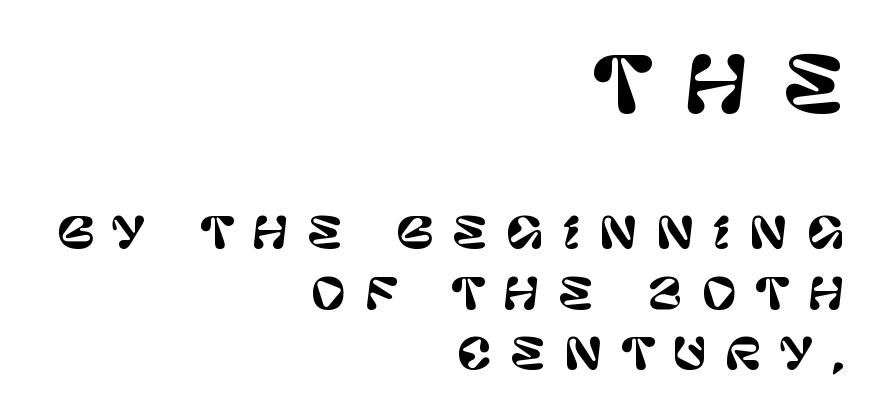
Looks like regular typesetting: each glyph gets only the width it needs. Between one letter and the next there's a generous, obvious gap. Which of the two is more prominent by size? The first, at the top. If you drew a ruler down the right edge, every line would touch it.
